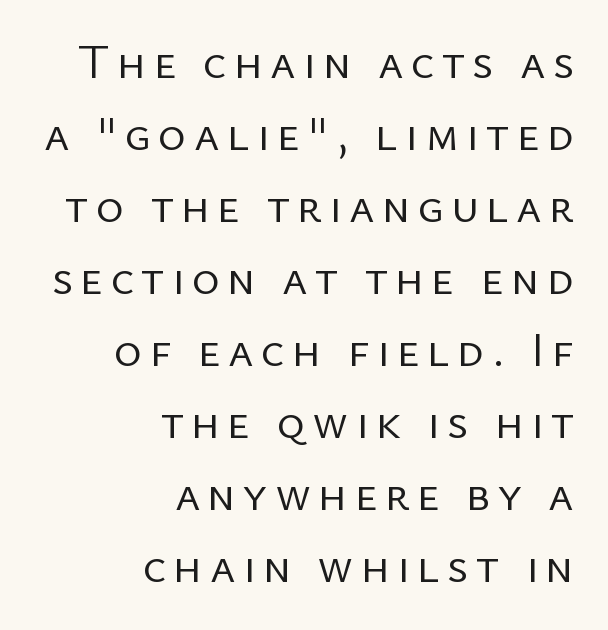
{"serif": "no", "italic": "no", "bold": "no", "weight": "regular", "width": "normal", "stroke_contrast": "low", "x_height": "medium", "monospaced": "no", "underline": "no", "align": "right", "line_spacing": "normal", "line_spacing_ratio": 1.5, "glyph_px": 48}
